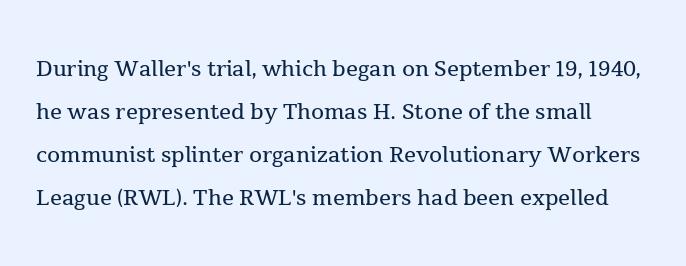
The image shows 30 px regular-weight serif type, upright; set normal line spacing (1.43x), normal letter spacing, not underlined; a medium x-height.
